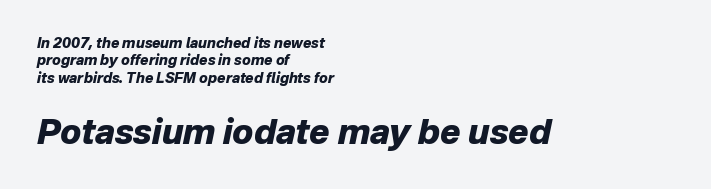
Q: Is the text bold? A: Yes.
Q: Is the text italic (slanted)? A: Yes, it leans right by about 12 degrees.
Q: Is the text underlined? A: No.
Q: How is the paragraph aligned? A: Left-aligned.
Q: Is the spacing between letters normal or unusually wide? A: Normal.
Q: Is the spacing between lines tight, normal or loose? A: Normal.
Q: Which block of text is set in a larger size, the first (top) or the second (bottom)? A: The second (bottom) one.
Q: Width (condensed, normal, or wide)? A: Normal.
Q: Stroke contrast? A: Low.
Q: x-height? A: Medium.
Q: Monospaced? A: No.
